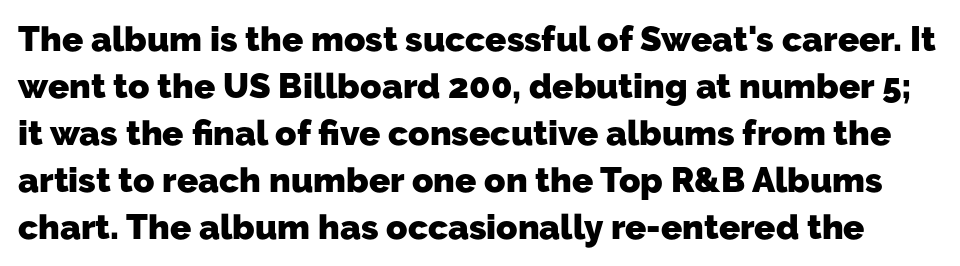
Q: Is the text bold? A: Yes.
Q: Is the typeface a serif or a sans-serif typeface? A: Sans-serif.
Q: Is the text underlined? A: No.
Q: Is the spacing between letters normal or unusually wide? A: Normal.
Q: Is the spacing between lines tight, normal or loose? A: Normal.
Q: Width (condensed, normal, or wide)? A: Normal.
Q: Stroke contrast? A: Low.
Q: x-height? A: Medium.
Q: Monospaced? A: No.
